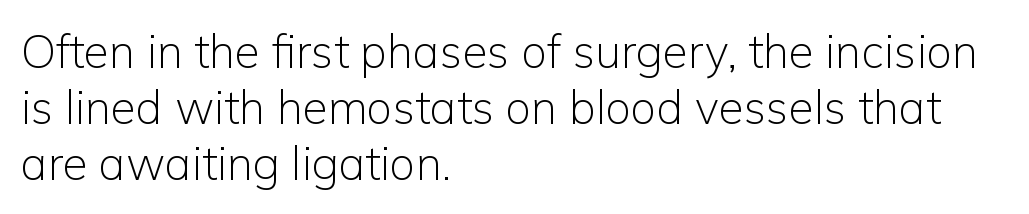
The image shows 46 px light sans-serif type, upright; set left-aligned, line spacing 1.22x, normal letter spacing, not underlined; low stroke contrast and a medium x-height.
